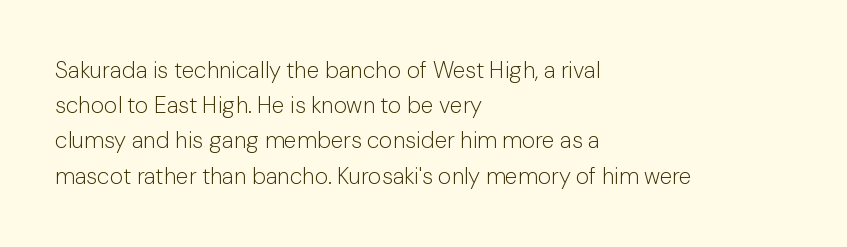
The image shows 23 px text type, upright; set left-aligned, normal line spacing (1.53x), normal letter spacing, not underlined.
